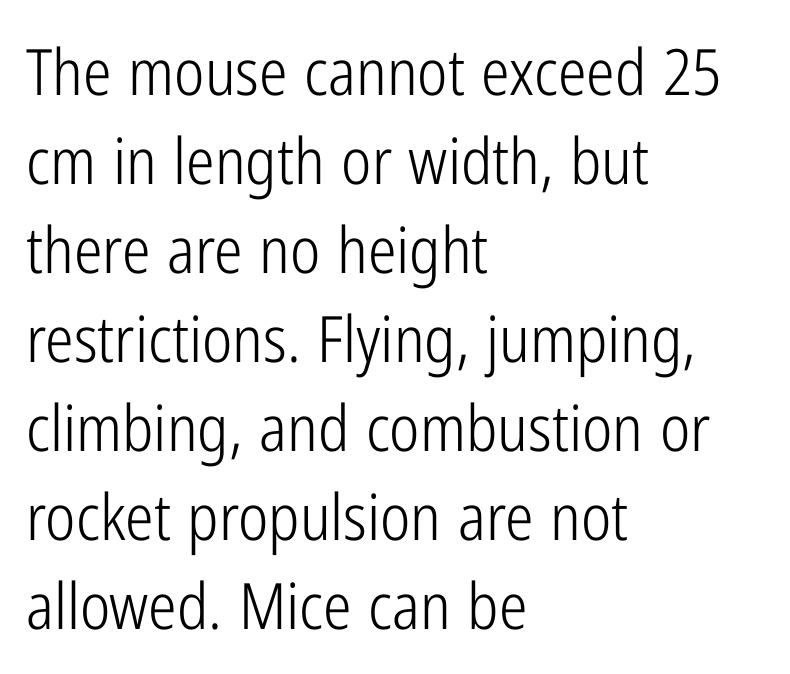
Q: Is the text bold? A: No.
Q: Is the text italic (slanted)? A: No, it is upright.
Q: Is the typeface a serif or a sans-serif typeface? A: Sans-serif.
Q: Is the text underlined? A: No.
Q: How is the paragraph aligned? A: Left-aligned.
Q: Is the spacing between letters normal or unusually wide? A: Normal.
Q: Is the spacing between lines tight, normal or loose? A: Normal.
Q: Width (condensed, normal, or wide)? A: Condensed.
Q: Stroke contrast? A: Low.
Q: x-height? A: Medium.
Q: Monospaced? A: No.
